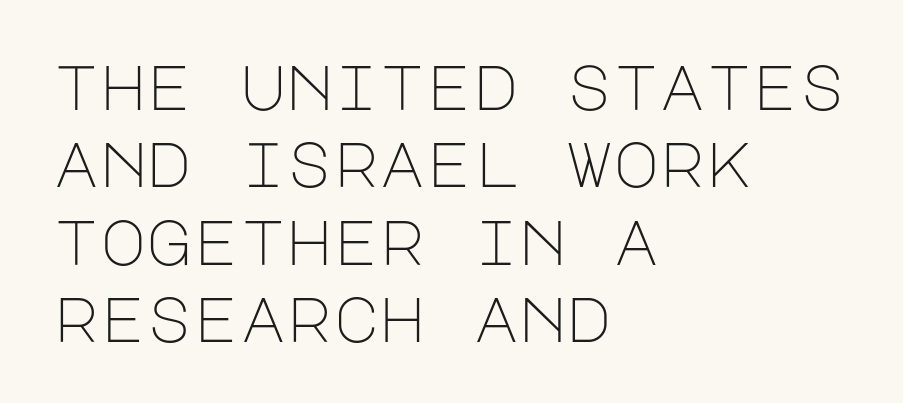
Q: Is the text bold? A: No.
Q: Is the text italic (slanted)? A: No, it is upright.
Q: Is the typeface a serif or a sans-serif typeface? A: Sans-serif.
Q: Is the text underlined? A: No.
Q: How is the paragraph aligned? A: Left-aligned.
Q: Is the spacing between letters normal or unusually wide? A: Normal.
Q: Width (condensed, normal, or wide)? A: Normal.
Q: Stroke contrast? A: Low.
Q: x-height? A: Large.
